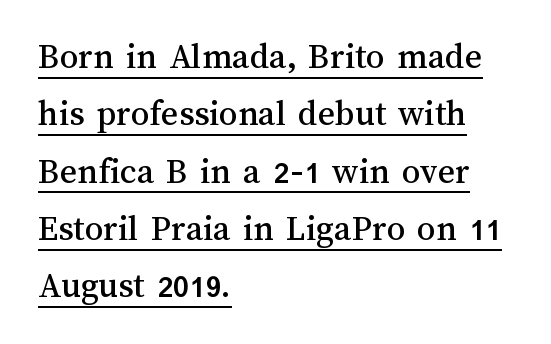
Q: Is the text italic (slanted)? A: No, it is upright.
Q: Is the text underlined? A: Yes.
Q: How is the paragraph aligned? A: Left-aligned.
Q: Is the spacing between letters normal or unusually wide? A: Normal.
Q: Is the spacing between lines tight, normal or loose? A: Normal.
Q: Width (condensed, normal, or wide)? A: Normal.
Q: Stroke contrast? A: Medium.
Q: x-height? A: Medium.
Q: Monospaced? A: No.
